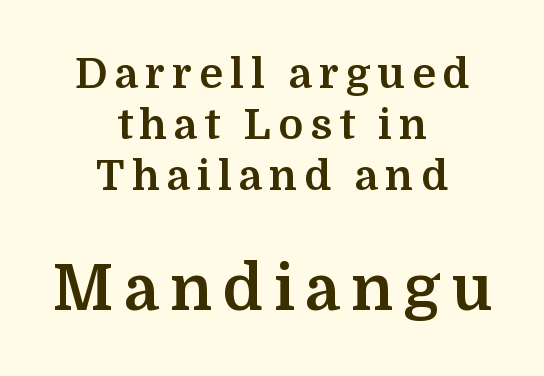
The image shows 63 px bold serif type, upright; set centered, line spacing 1.21x, not underlined; the second (bottom) block is 1.5x larger; medium stroke contrast and a medium x-height.
